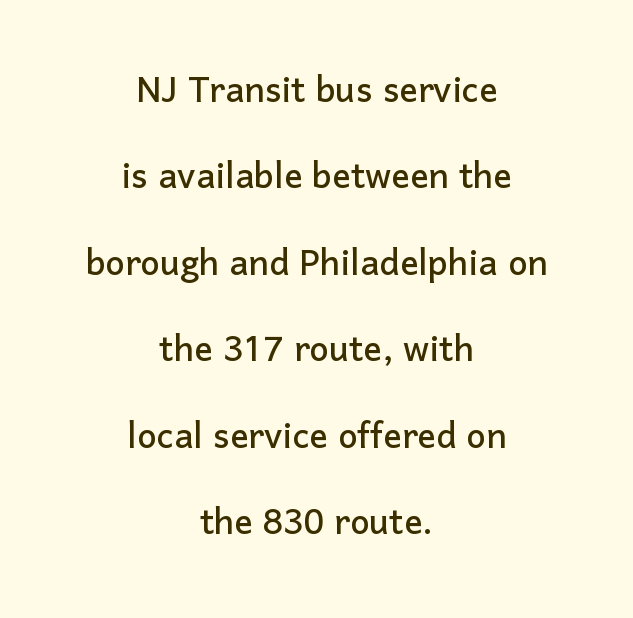
{"serif": "no", "italic": "no", "width": "normal", "stroke_contrast": "low", "x_height": "medium", "monospaced": "no", "underline": "no", "align": "center", "line_spacing_ratio": 1.88, "letter_spacing": "normal", "letter_spacing_em": 0.0, "glyph_px": 46}
